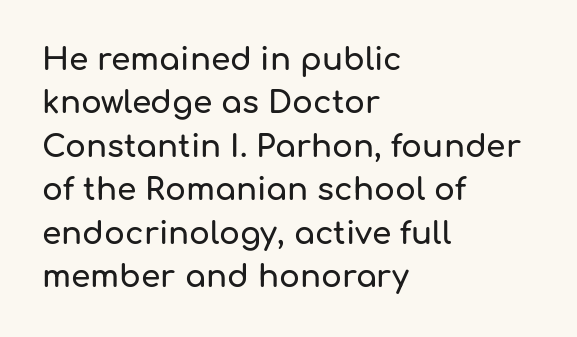
Q: Is the text italic (slanted)? A: No, it is upright.
Q: Is the typeface a serif or a sans-serif typeface? A: Sans-serif.
Q: Is the text underlined? A: No.
Q: How is the paragraph aligned? A: Left-aligned.
Q: Is the spacing between letters normal or unusually wide? A: Normal.
Q: Is the spacing between lines tight, normal or loose? A: Normal.
Q: Width (condensed, normal, or wide)? A: Normal.
Q: Stroke contrast? A: Low.
Q: x-height? A: Medium.
Q: Monospaced? A: No.
